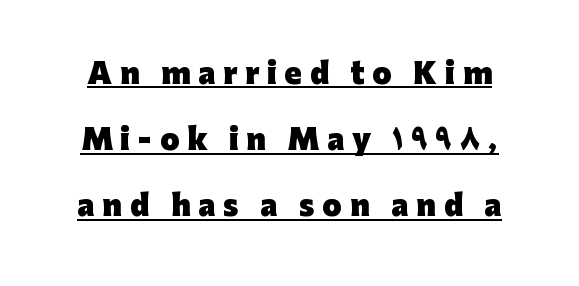
Each new line begins a long way beneath the previous one. A dark, heavy texture on the line: the type is bold. No feet cap the strokes, marking this as sans-serif type. The typesetter has applied underlining to the passage shown. You could not count columns in this text — the font is proportionally spaced. The letters stand straight up with perfectly vertical stems.
